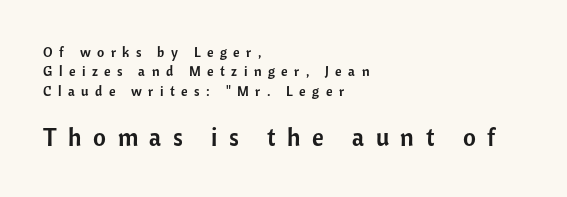
{"italic": "no", "underline": "no", "align": "left", "line_spacing": "normal", "line_spacing_ratio": 1.39, "letter_spacing": "wide", "letter_spacing_em": 0.46, "larger_block": "second", "size_ratio": 1.79, "glyph_px": 25}
